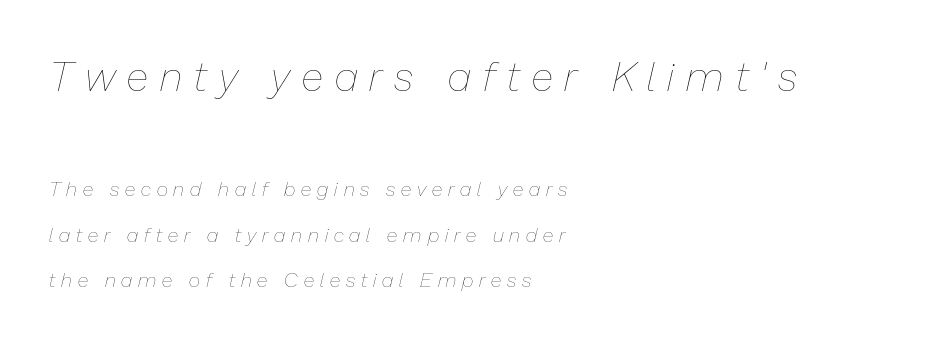
The image shows 41 px thin type, italic (leaning right); set left-aligned, loose line spacing (2.28x), unusually wide letter spacing (+0.3 em), not underlined; the first (top) block is 2.05x larger; low stroke contrast and a medium x-height.
